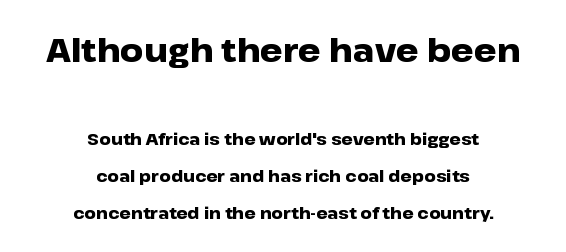
The image shows 32 px heavy, wide sans-serif type, upright; set centered, loose line spacing (2.32x), normal letter spacing, not underlined; the first (top) block is 2.0x larger; low stroke contrast and a medium x-height.
